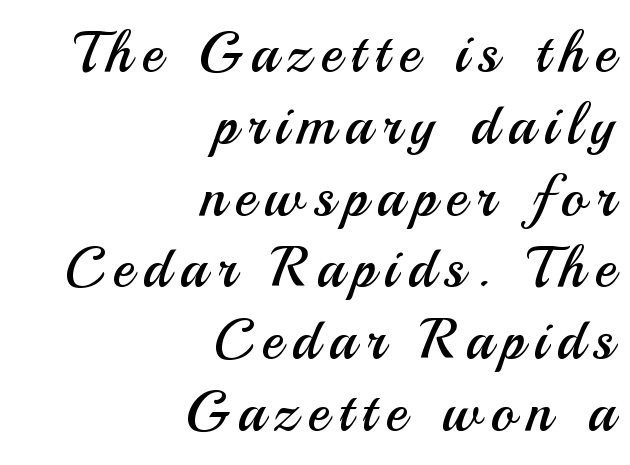
Q: Is the text bold? A: No.
Q: Is the text italic (slanted)? A: Yes.
Q: Is the typeface a serif or a sans-serif typeface? A: Sans-serif.
Q: Is the text underlined? A: No.
Q: How is the paragraph aligned? A: Right-aligned.
Q: Is the spacing between lines tight, normal or loose? A: Normal.
Q: Width (condensed, normal, or wide)? A: Normal.
Q: Stroke contrast? A: Medium.
Q: x-height? A: Small.
Q: Monospaced? A: No.
